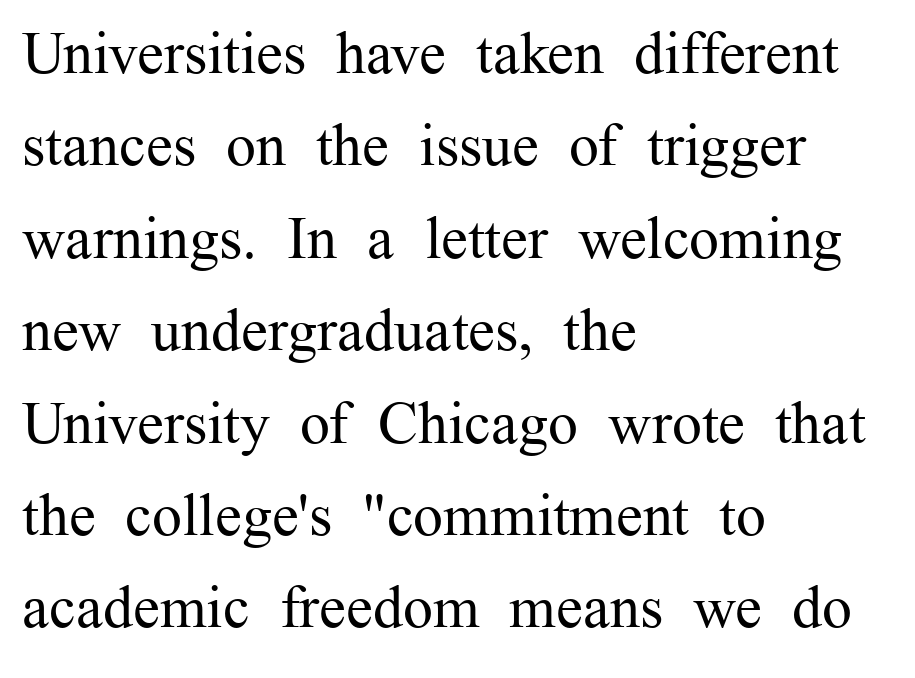
If you measured baseline to baseline, you'd find a middling distance. Small tapered or slab feet sit at the stroke ends, so this counts as serif. This reads as an unemphasized weight, regular at the heaviest. Is there any slant? The stems are plumb. No word sits above an underline. Default kerning and tracking; the words read as compact shapes.
